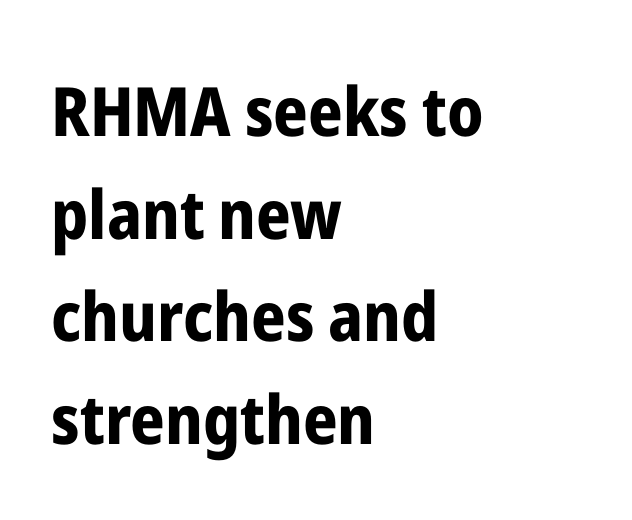
The image shows 68 px bold, condensed sans-serif type, upright; set left-aligned, normal line spacing (1.51x), normal letter spacing, not underlined; low stroke contrast and a medium x-height.
